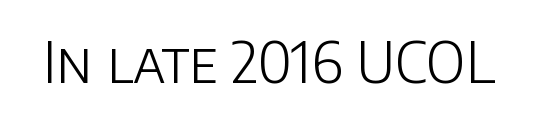
Glyph-to-glyph distance matches everyday printed text. Each letter keeps its own natural width here, so spacing adapts to shape. Upright lettering throughout. Each stroke keeps to a modest, everyday thickness or less. Does the type have serifs? No, each stem ends abruptly. Just letters on the line, the space beneath them empty.
